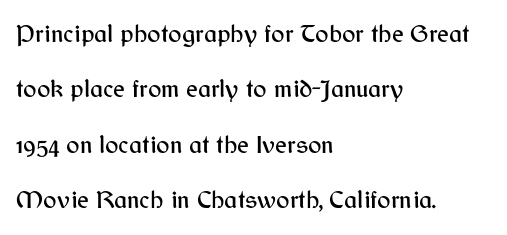
The image shows 25 px text type, upright; set left-aligned, loose line spacing (2.22x), normal letter spacing, not underlined.
